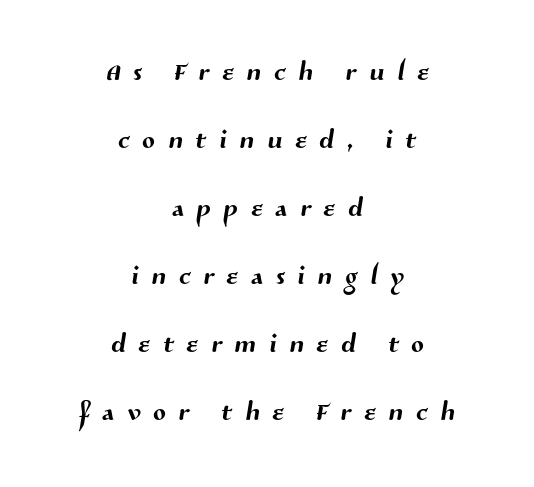
The image shows 37 px sans-serif type; set centered, line spacing 1.84x, unusually wide letter spacing (+0.35 em), not underlined; medium stroke contrast and a medium x-height.
